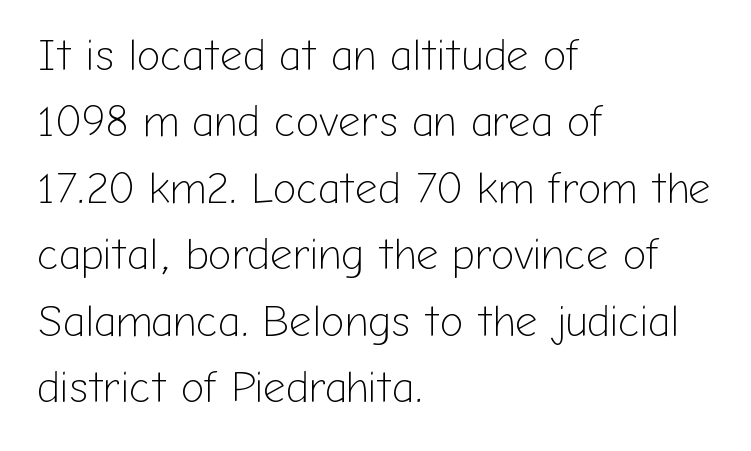
Successive baselines arrive at the customary interval. Layout note: lines flush left. The typeface has the unassuming heft of standard copy or less. Unlike a traditional serif, this face leaves its strokes unadorned. The rendering keeps characters at their native spacing. When letters stand straight like this, we call the style roman or upright.
